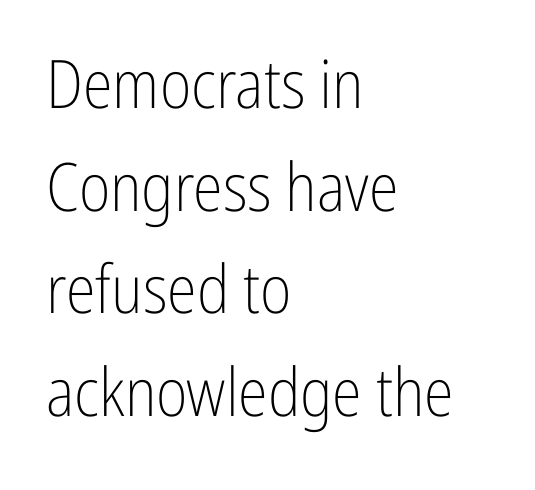
Q: Is the text bold? A: No.
Q: Is the text italic (slanted)? A: No, it is upright.
Q: Is the typeface a serif or a sans-serif typeface? A: Sans-serif.
Q: Is the text underlined? A: No.
Q: How is the paragraph aligned? A: Left-aligned.
Q: Is the spacing between letters normal or unusually wide? A: Normal.
Q: Is the spacing between lines tight, normal or loose? A: Normal.
Q: Width (condensed, normal, or wide)? A: Condensed.
Q: Stroke contrast? A: Low.
Q: x-height? A: Medium.
Q: Monospaced? A: No.
